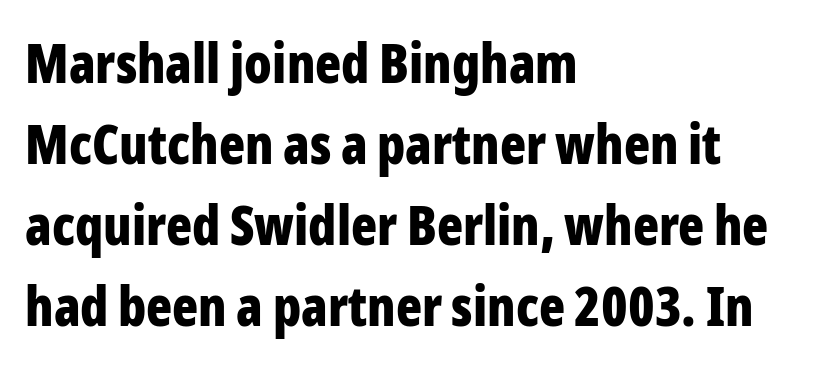
The image shows 54 px bold, condensed sans-serif type, upright; set left-aligned, normal line spacing (1.5x), normal letter spacing, not underlined; low stroke contrast and a medium x-height.
